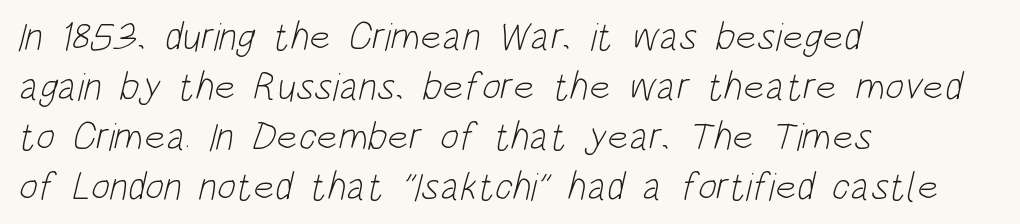
Inter-character spacing is left at the font's built-in metrics. Is there much room between lines? A standard amount, neither cramped nor airy. Here the designer chose a conventional face with non-uniform glyph widths. Type style note: lacks serifs.
